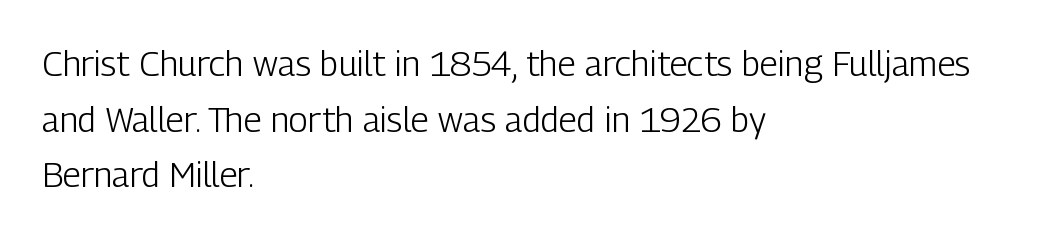
This sample is left-justified, so line endings fall wherever the words run out. This sample has the flowing, uneven cadence of proportional lettering. Each row of text sits above clean, open space. Nothing unusual about the tracking: characters are spaced as the font intends. Unlike a traditional serif, this face leaves its strokes unadorned.
